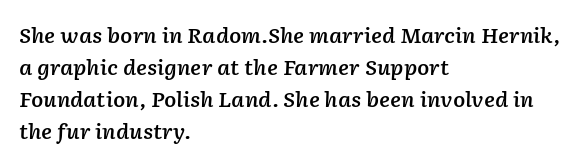
The image shows 20 px text type, italic (leaning right); set left-aligned, normal line spacing (1.6x), normal letter spacing, not underlined.
